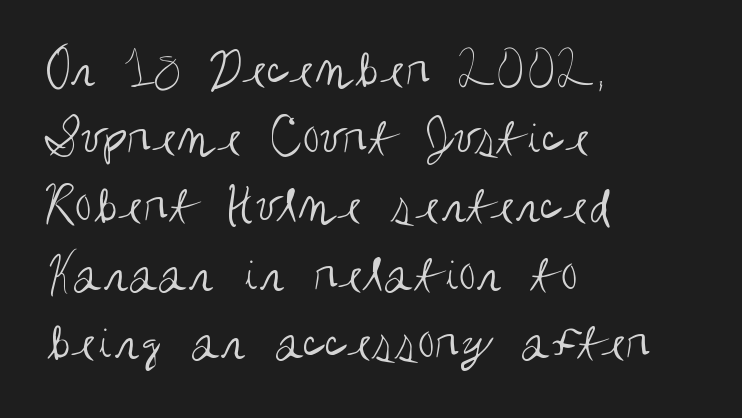
Q: Is the text bold? A: No.
Q: Is the typeface a serif or a sans-serif typeface? A: Sans-serif.
Q: Is the text underlined? A: No.
Q: How is the paragraph aligned? A: Left-aligned.
Q: Is the spacing between letters normal or unusually wide? A: Normal.
Q: Width (condensed, normal, or wide)? A: Condensed.
Q: Stroke contrast? A: Medium.
Q: x-height? A: Large.
Q: Monospaced? A: No.
